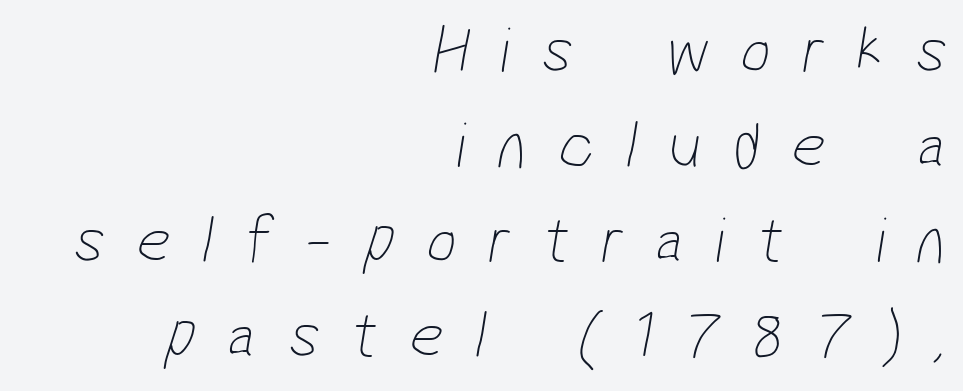
{"serif": "no", "bold": "no", "weight": "thin", "width": "condensed", "stroke_contrast": "low", "x_height": "medium", "monospaced": "no", "underline": "no", "align": "right", "line_spacing": "normal", "line_spacing_ratio": 1.44, "letter_spacing": "wide", "letter_spacing_em": 0.48, "glyph_px": 66}
